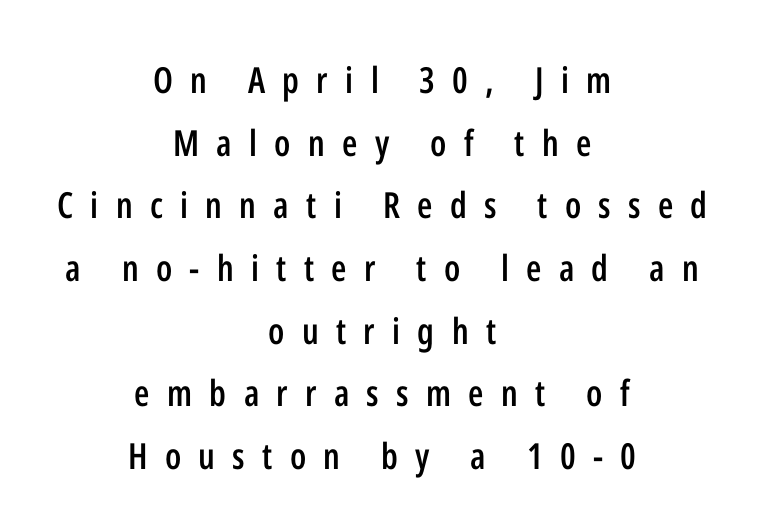
What weight is shown? A semibold, between regular and bold. Stroke terminals: plain, sans-serif. Character widths vary here, with narrow letters taking less room than wide ones. Glyph-to-glyph distance is far greater than everyday printed text. Ascenders rise straight up at ninety degrees.
